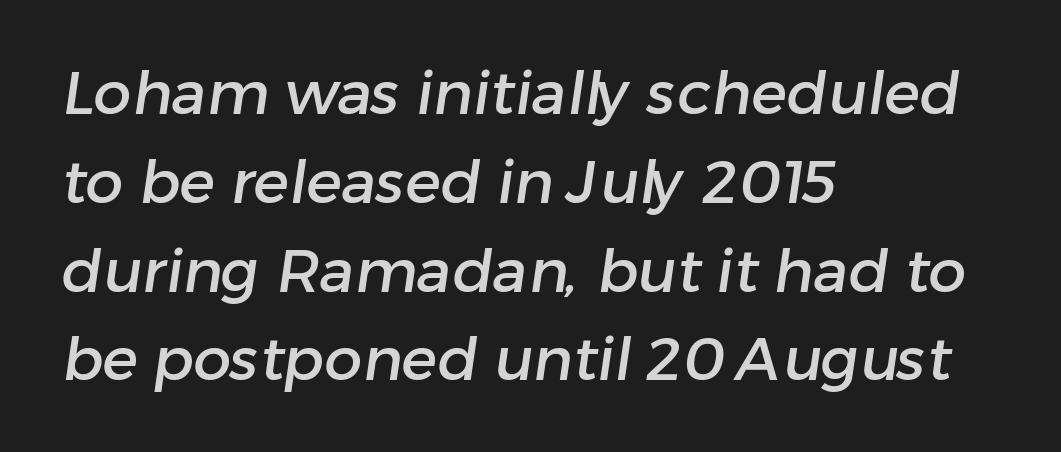
Proportional: the letters do not fall into vertical columns. The typeface chosen for these lines omits serifs. If you measured baseline to baseline, you'd find a middling distance. Reading down the block, your eye returns to a fixed left position each line. The letterforms sit shoulder to shoulder at normal distance.
